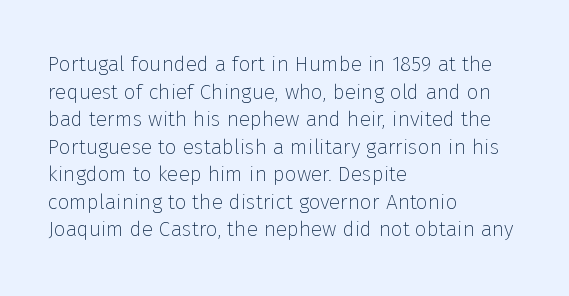
The image shows 21 px text type, upright; set left-aligned, normal line spacing (1.31x), normal letter spacing, not underlined.
